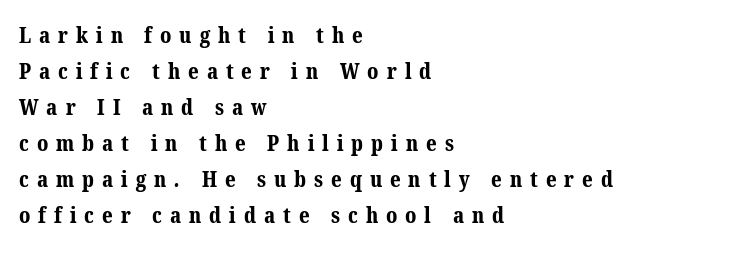
{"bold": "yes", "underline": "no", "align": "left", "line_spacing": "normal", "line_spacing_ratio": 1.64, "letter_spacing": "wide", "letter_spacing_em": 0.36, "glyph_px": 22}
